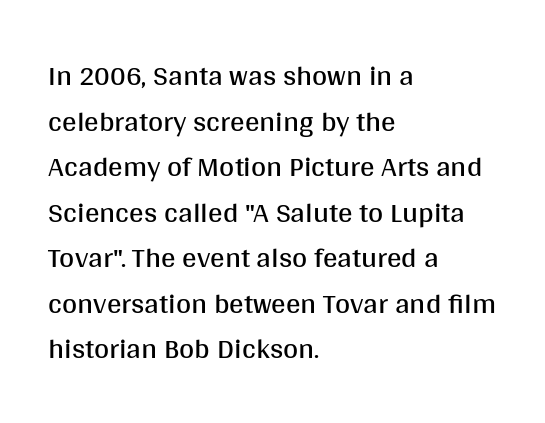
Q: Is the text bold? A: No.
Q: Is the text italic (slanted)? A: No, it is upright.
Q: Is the typeface a serif or a sans-serif typeface? A: Sans-serif.
Q: Is the text underlined? A: No.
Q: How is the paragraph aligned? A: Left-aligned.
Q: Is the spacing between letters normal or unusually wide? A: Normal.
Q: Is the spacing between lines tight, normal or loose? A: Normal.
Q: Width (condensed, normal, or wide)? A: Normal.
Q: Stroke contrast? A: Medium.
Q: x-height? A: Large.
Q: Monospaced? A: No.
